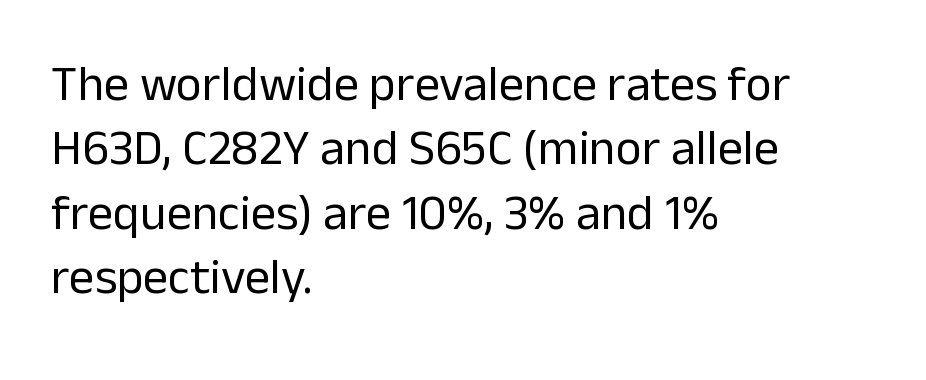
The image shows 50 px regular-weight sans-serif type, upright; set left-aligned, normal line spacing (1.29x), normal letter spacing, not underlined; low stroke contrast and a medium x-height.
